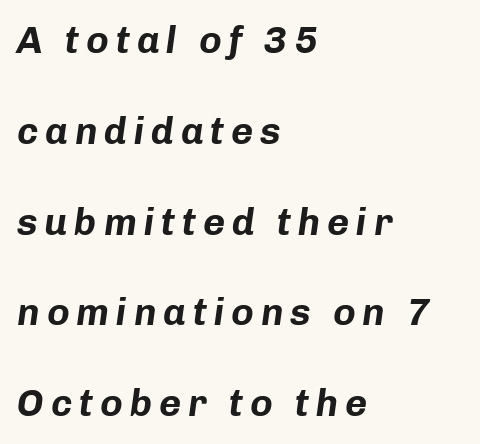
{"italic": "yes", "lean": "right", "slant_degrees": 8, "bold": "yes", "weight": "bold", "width": "normal", "stroke_contrast": "low", "x_height": "medium", "monospaced": "no", "underline": "no", "align": "left", "line_spacing": "loose", "line_spacing_ratio": 2.39, "glyph_px": 38}
